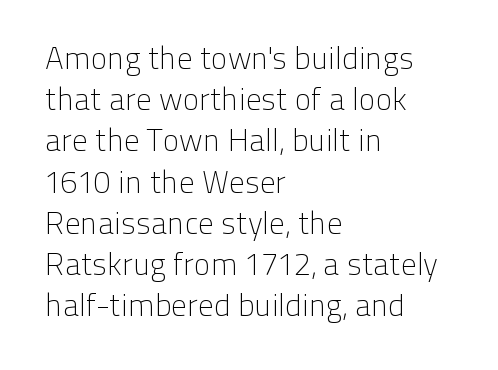
{"serif": "no", "italic": "no", "bold": "no", "weight": "light", "width": "normal", "stroke_contrast": "low", "x_height": "medium", "monospaced": "no", "underline": "no", "align": "left", "line_spacing": "normal", "line_spacing_ratio": 1.33, "letter_spacing": "normal", "letter_spacing_em": 0.0, "glyph_px": 31}
